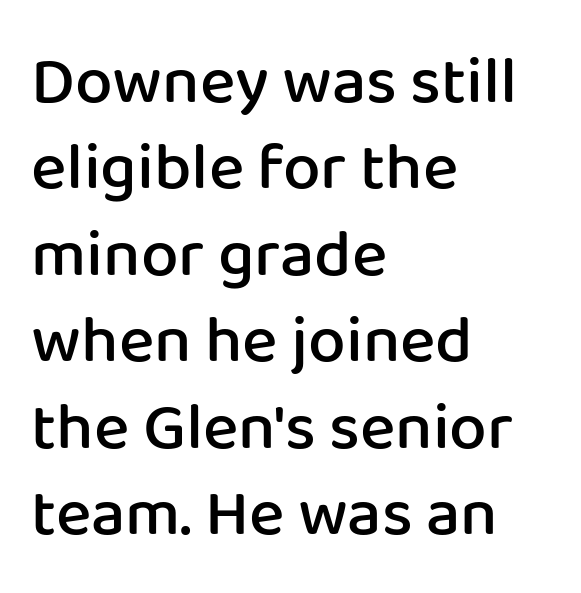
The image shows 67 px semibold sans-serif type, upright; set left-aligned, normal line spacing (1.29x), normal letter spacing, not underlined; low stroke contrast and a medium x-height.
